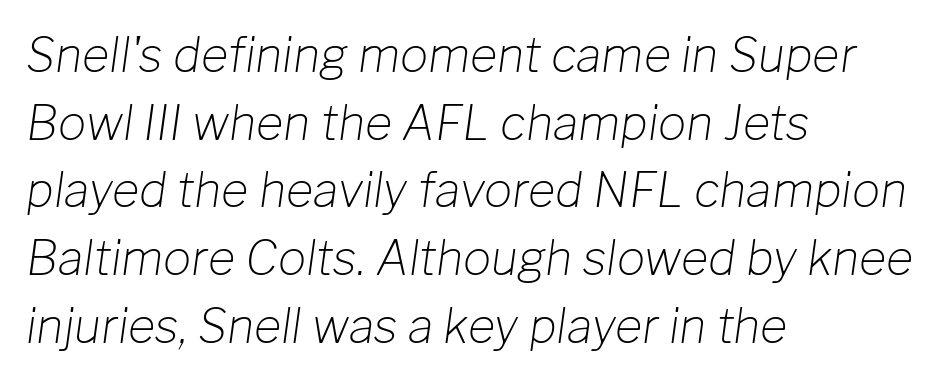
Q: Is the text bold? A: No.
Q: Is the text italic (slanted)? A: Yes, it leans right by about 8 degrees.
Q: Is the text underlined? A: No.
Q: How is the paragraph aligned? A: Left-aligned.
Q: Is the spacing between letters normal or unusually wide? A: Normal.
Q: Is the spacing between lines tight, normal or loose? A: Normal.
Q: Width (condensed, normal, or wide)? A: Normal.
Q: Stroke contrast? A: Low.
Q: x-height? A: Medium.
Q: Monospaced? A: No.
